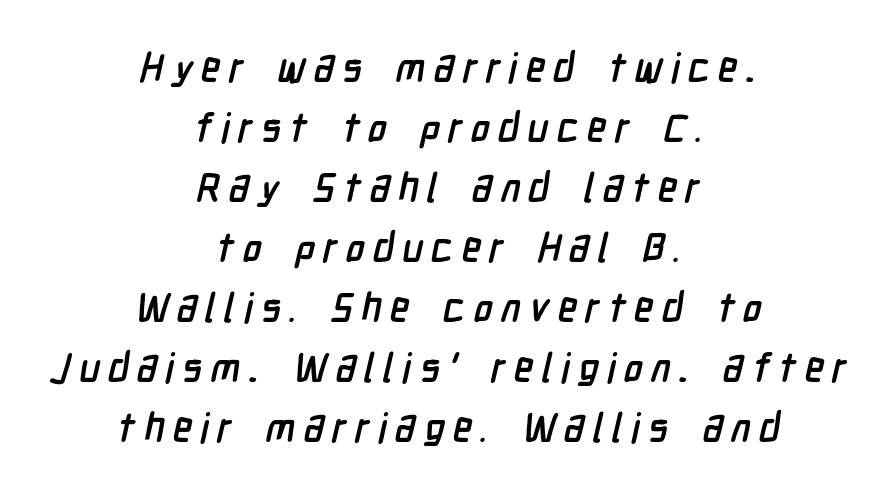
The image shows 40 px semibold, condensed sans-serif type; set centered, normal line spacing (1.5x), unusually wide letter spacing (+0.2 em), not underlined; low stroke contrast and a medium x-height.
